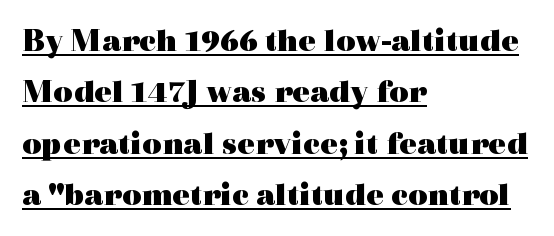
Q: Is the text bold? A: Yes.
Q: Is the text italic (slanted)? A: No, it is upright.
Q: Is the typeface a serif or a sans-serif typeface? A: Serif.
Q: Is the text underlined? A: Yes.
Q: How is the paragraph aligned? A: Left-aligned.
Q: Is the spacing between letters normal or unusually wide? A: Normal.
Q: Is the spacing between lines tight, normal or loose? A: Normal.
Q: Width (condensed, normal, or wide)? A: Wide.
Q: x-height? A: Medium.
Q: Monospaced? A: No.
